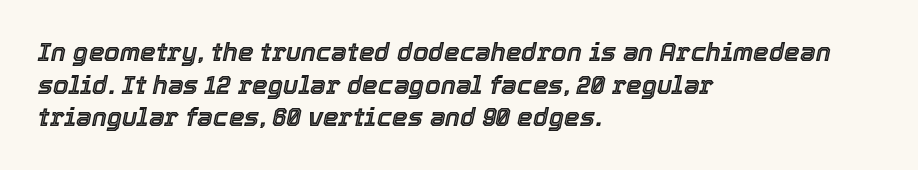
Q: Is the text italic (slanted)? A: Yes, it leans right by about 12 degrees.
Q: Is the text underlined? A: No.
Q: How is the paragraph aligned? A: Left-aligned.
Q: Is the spacing between letters normal or unusually wide? A: Normal.
Q: Is the spacing between lines tight, normal or loose? A: Normal.
